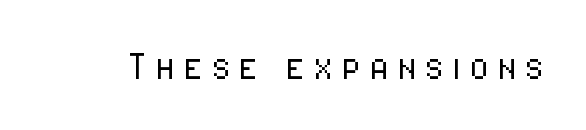
Vertical stems look standard width or narrower in stroke. Here the designer chose a conventional face with non-uniform glyph widths. Posture: straight, roman, zero tilt. Serif or sans? Sans — the stroke terminals are bare. Check the space under the baseline: it is left empty.
